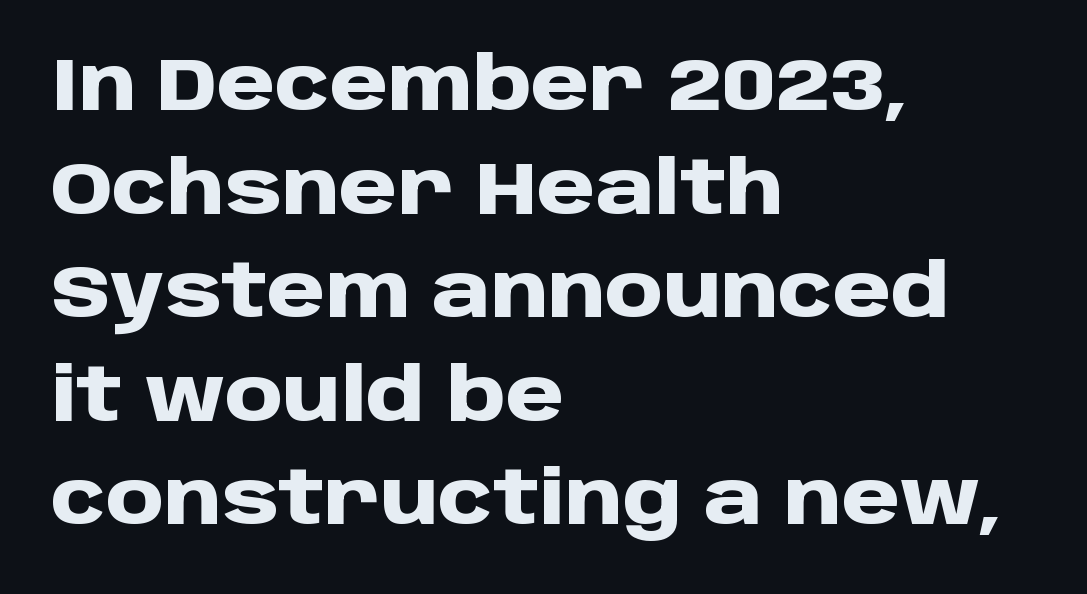
The image shows 74 px heavy sans-serif type, upright; set left-aligned, normal line spacing (1.4x), normal letter spacing, not underlined; low stroke contrast and a large x-height.
